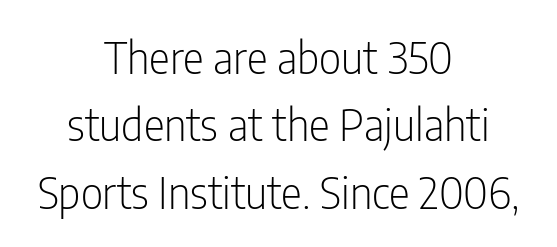
The image shows 44 px light, condensed sans-serif type, upright; set centered, normal line spacing (1.53x), normal letter spacing, not underlined; low stroke contrast and a medium x-height.
